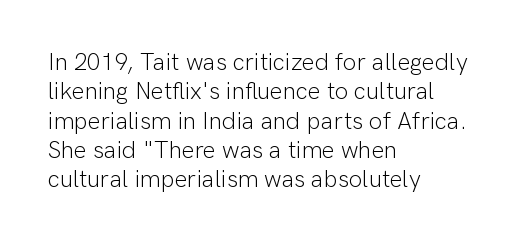
The image shows 24 px text type, upright; set left-aligned, line spacing 1.22x, normal letter spacing, not underlined.
